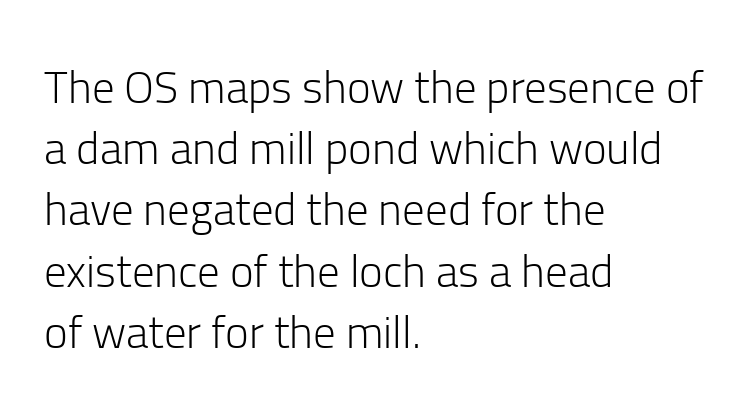
The glyphs in this specimen are sans serif. The line texture is even and compact thanks to regular tracking. Caption: multi-line text, flush left, ragged right. A normal amount of white space separates one row of letters from the next. The typeface has the unassuming heft of standard copy or less.
